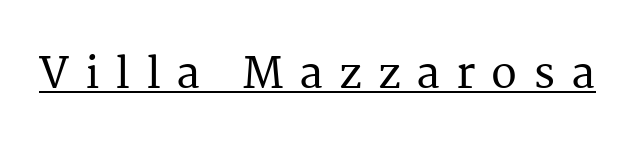
{"serif": "yes", "italic": "no", "width": "normal", "stroke_contrast": "medium", "x_height": "medium", "monospaced": "no", "underline": "yes", "letter_spacing": "wide", "letter_spacing_em": 0.37, "glyph_px": 43}
